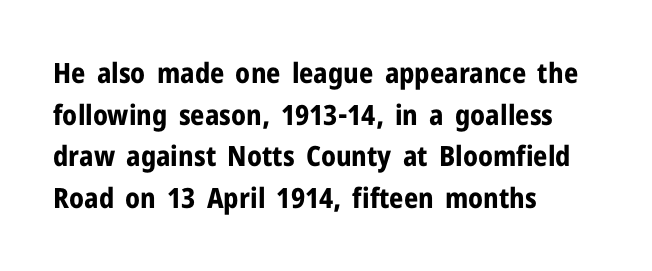
The image shows 28 px bold sans-serif type, upright; set left-aligned, normal line spacing (1.49x), normal letter spacing, not underlined; low stroke contrast and a medium x-height.
